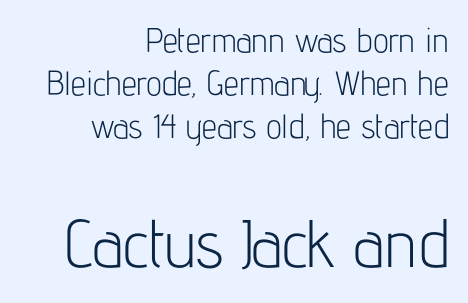
{"serif": "no", "italic": "no", "bold": "no", "weight": "light", "width": "condensed", "stroke_contrast": "low", "x_height": "medium", "monospaced": "no", "underline": "no", "align": "right", "line_spacing": "normal", "line_spacing_ratio": 1.27, "letter_spacing": "normal", "letter_spacing_em": 0.0, "larger_block": "second", "size_ratio": 1.97, "glyph_px": 67}
